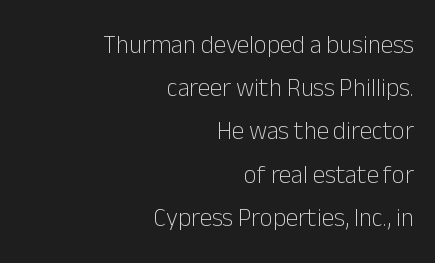
No extra ink here — the face is not bold. This sample is right-justified, so line beginnings fall wherever the words allow. Type without underlining. If you drew a line through each stem, it would be perfectly vertical. The tracking reads as untouched default to a designer's eye.
